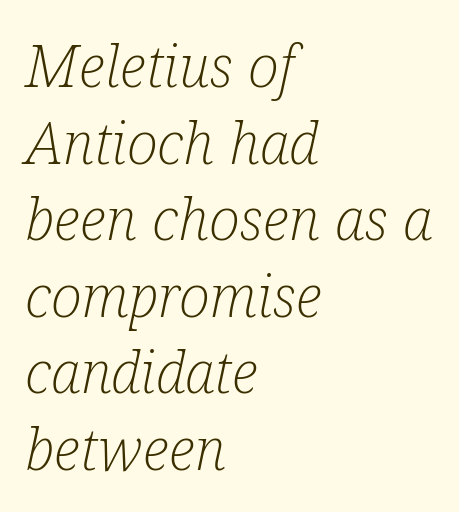
The image shows 58 px light, condensed serif type, italic (leaning right); set left-aligned, normal line spacing (1.32x), normal letter spacing, not underlined; low stroke contrast and a medium x-height.
